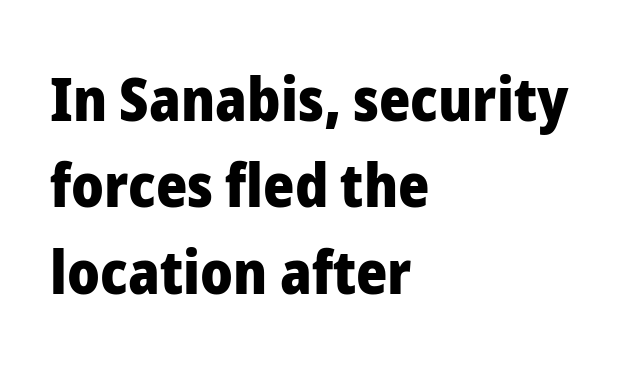
The image shows 60 px heavy sans-serif type, upright; set left-aligned, normal line spacing (1.44x), normal letter spacing, not underlined; low stroke contrast and a medium x-height.
